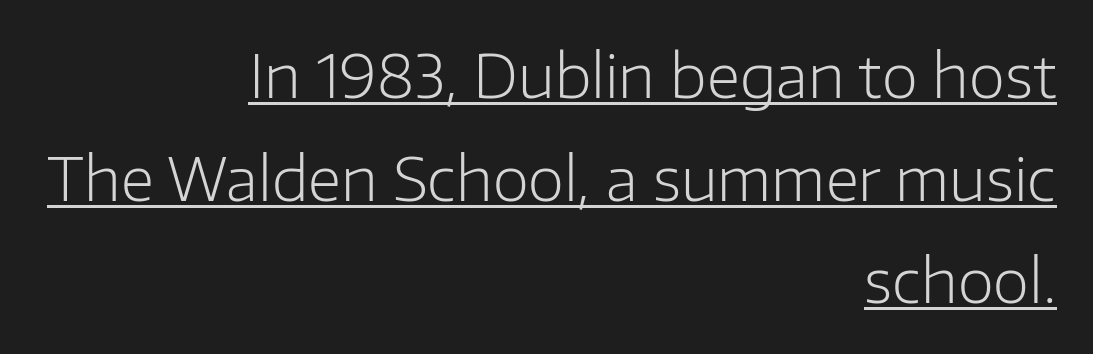
A typesetter would call this zero additional tracking. Here the designer chose a conventional face with non-uniform glyph widths. Classification — sans serif. The lettering stays uniformly vertical, giving the passage a roman look.
